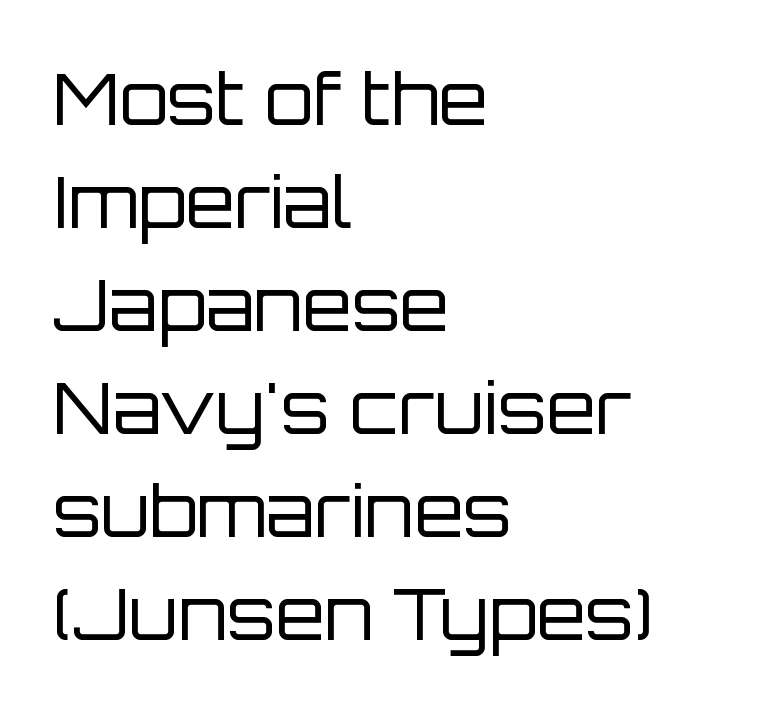
The image shows 71 px regular-weight sans-serif type, upright; set left-aligned, normal line spacing (1.45x), normal letter spacing, not underlined; low stroke contrast and a large x-height.
